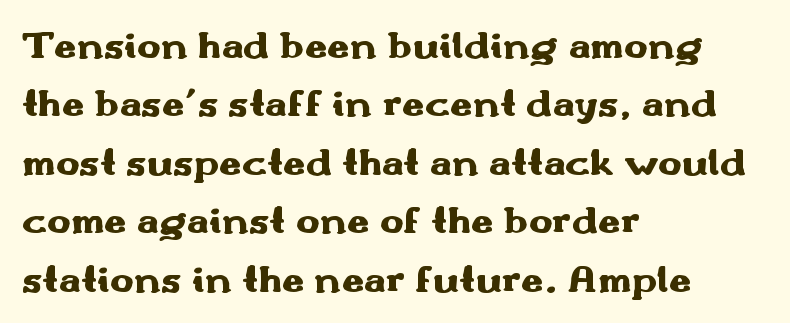
The image shows 40 px heavy, wide sans-serif type, upright; set left-aligned, normal line spacing (1.46x), normal letter spacing, not underlined; medium stroke contrast and a small x-height.
